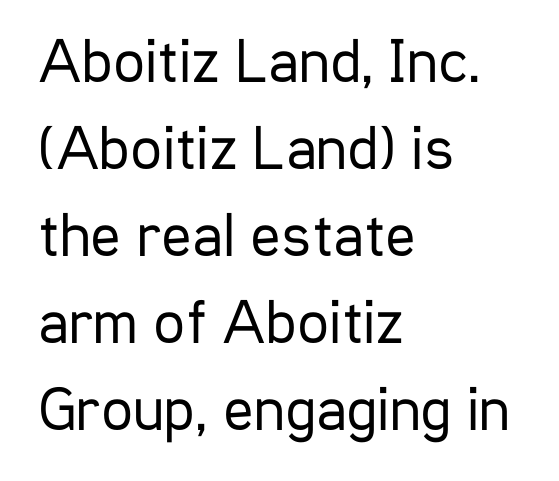
The image shows 63 px regular-weight, condensed sans-serif type, upright; set left-aligned, normal line spacing (1.38x), normal letter spacing, not underlined; low stroke contrast and a medium x-height.
